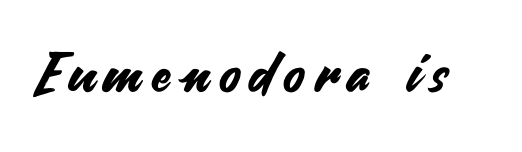
{"serif": "no", "width": "normal", "stroke_contrast": "medium", "x_height": "small", "monospaced": "no", "underline": "no", "glyph_px": 55}
